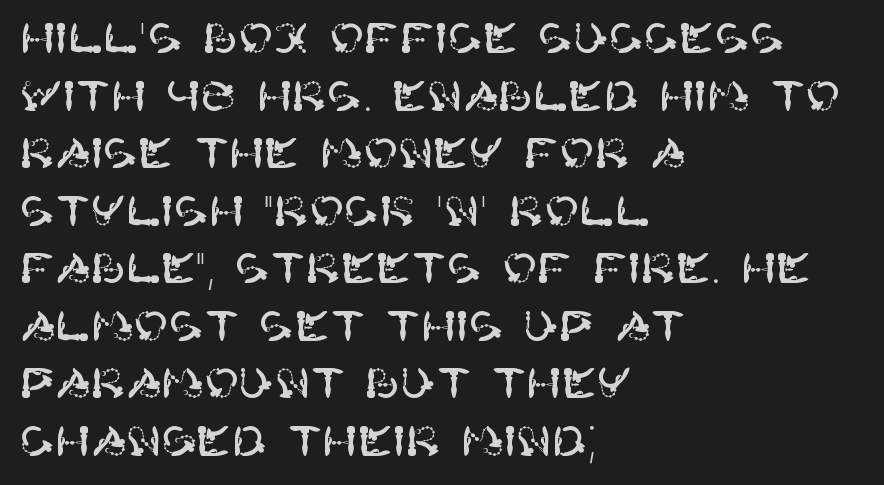
The image shows 42 px sans-serif type, upright; set left-aligned, normal line spacing (1.37x), normal letter spacing, not underlined; high stroke contrast and a large x-height.
